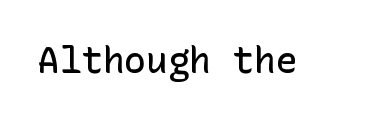
{"serif": "no", "italic": "no", "bold": "semi", "weight": "semibold", "width": "normal", "stroke_contrast": "low", "x_height": "medium", "underline": "no", "letter_spacing": "normal", "letter_spacing_em": 0.0, "glyph_px": 36}
